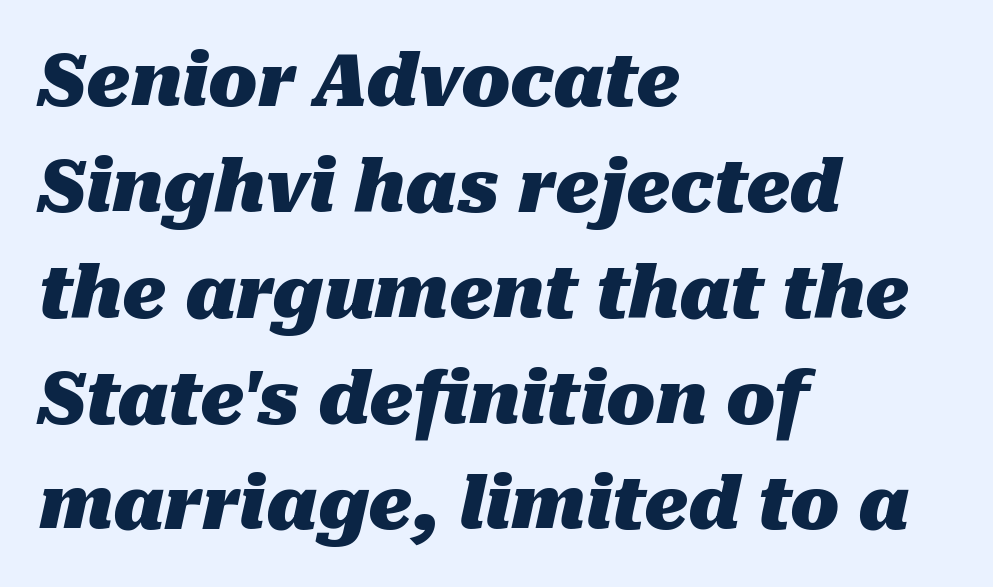
When letters slant like this, we call the style italic. A bare baseline throughout the passage. Does the leading feel generous? No, just average. Students, note that the glyphs here touch the page at normal intervals. This sample has the flowing, uneven cadence of proportional lettering.
